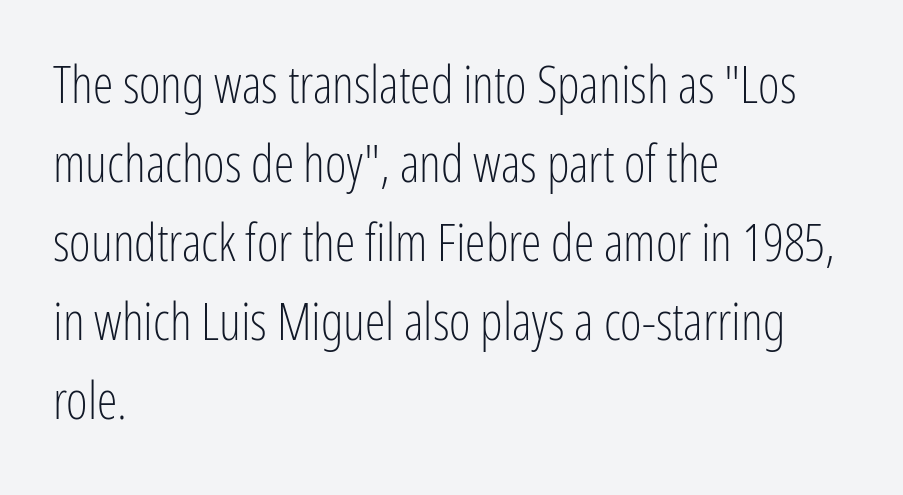
The image shows 52 px light, condensed sans-serif type, upright; set left-aligned, normal line spacing (1.52x), normal letter spacing, not underlined; low stroke contrast and a medium x-height.
